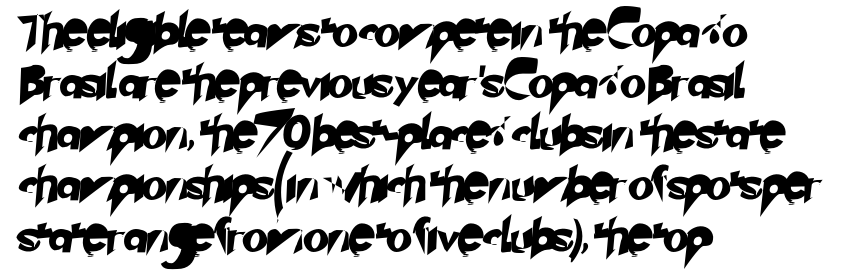
Q: Is the typeface a serif or a sans-serif typeface? A: Sans-serif.
Q: Is the text underlined? A: No.
Q: How is the paragraph aligned? A: Left-aligned.
Q: Is the spacing between letters normal or unusually wide? A: Normal.
Q: Is the spacing between lines tight, normal or loose? A: Normal.
Q: Width (condensed, normal, or wide)? A: Normal.
Q: Stroke contrast? A: Low.
Q: x-height? A: Small.
Q: Monospaced? A: No.
